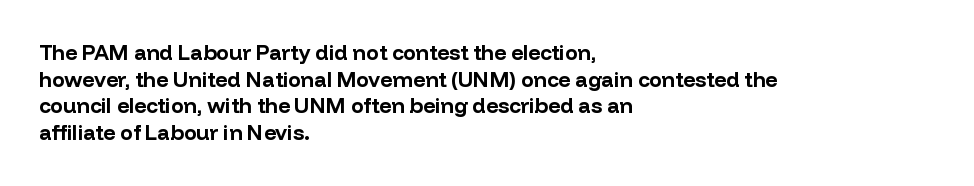
Q: Is the text bold? A: Yes.
Q: Is the text italic (slanted)? A: No, it is upright.
Q: Is the text underlined? A: No.
Q: How is the paragraph aligned? A: Left-aligned.
Q: Is the spacing between letters normal or unusually wide? A: Normal.
Q: Is the spacing between lines tight, normal or loose? A: Normal.
